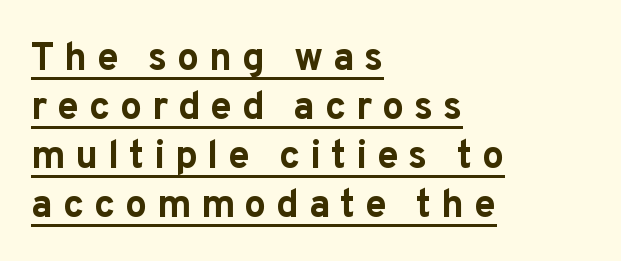
Is the type bold? Yes — the strokes are clearly thick and heavy. This is roman type, the default non-slanted kind. Looks like regular typesetting: each glyph gets only the width it needs. Spacing between characters has been opened up far beyond the box default. A typesetter would call this leading conventional body-copy spacing. Is there an underline? Yes — a line sits under the letters.
